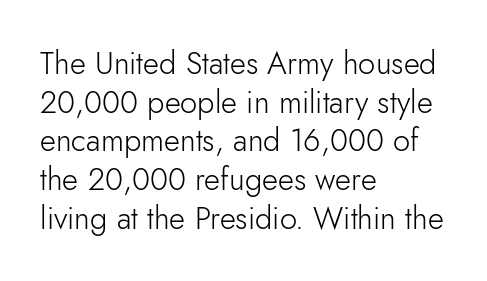
The image shows 31 px light sans-serif type, upright; set left-aligned, normal line spacing (1.25x), normal letter spacing, not underlined; low stroke contrast and a small x-height.
